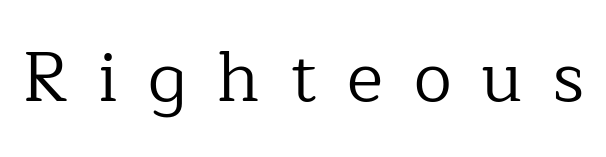
Q: Is the text bold? A: No.
Q: Is the text italic (slanted)? A: No, it is upright.
Q: Is the typeface a serif or a sans-serif typeface? A: Serif.
Q: Is the text underlined? A: No.
Q: Is the spacing between letters normal or unusually wide? A: Unusually wide.
Q: Width (condensed, normal, or wide)? A: Normal.
Q: Stroke contrast? A: Low.
Q: x-height? A: Medium.
Q: Monospaced? A: No.
